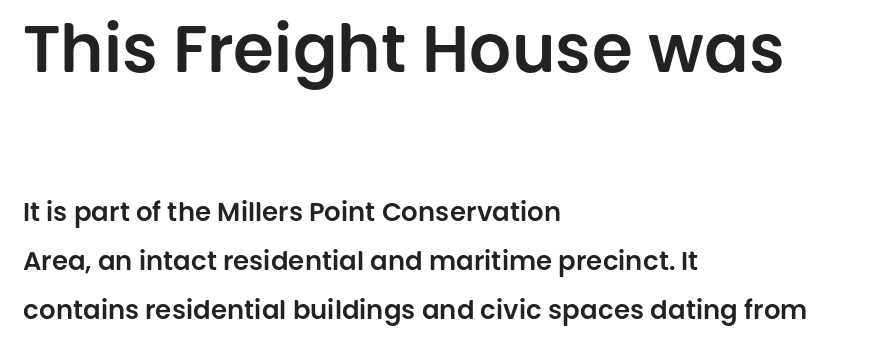
{"serif": "no", "italic": "no", "width": "normal", "stroke_contrast": "low", "x_height": "large", "monospaced": "no", "underline": "no", "align": "left", "line_spacing_ratio": 1.89, "letter_spacing": "normal", "letter_spacing_em": 0.0, "larger_block": "first", "size_ratio": 2.54, "glyph_px": 66}
